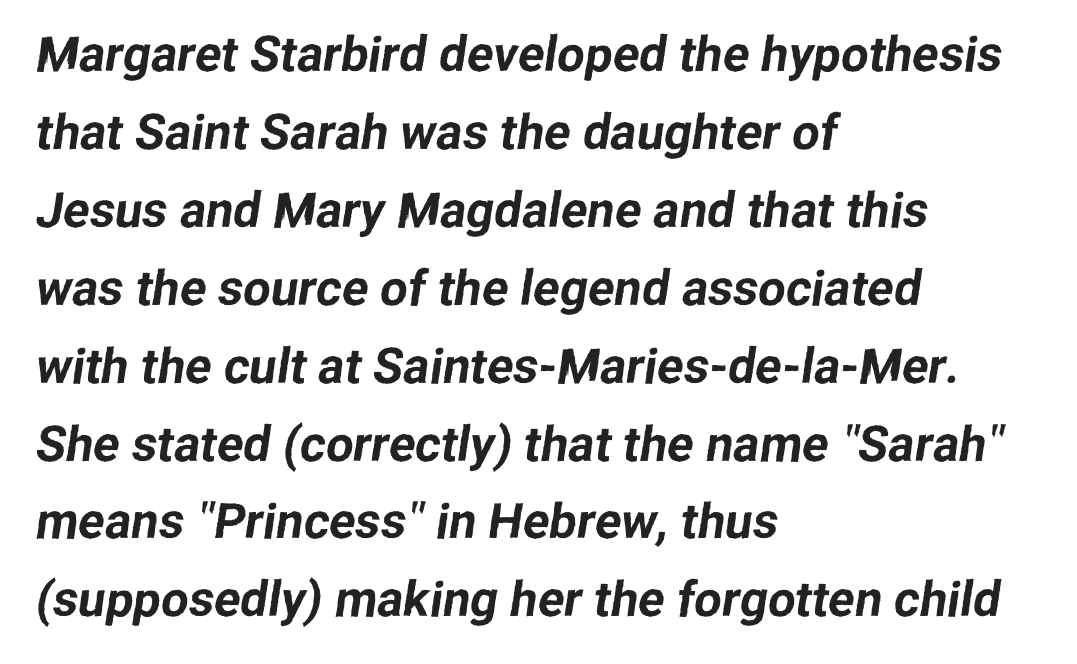
The image shows 49 px sans-serif type; set left-aligned, normal line spacing (1.59x), normal letter spacing, not underlined; low stroke contrast and a medium x-height.
